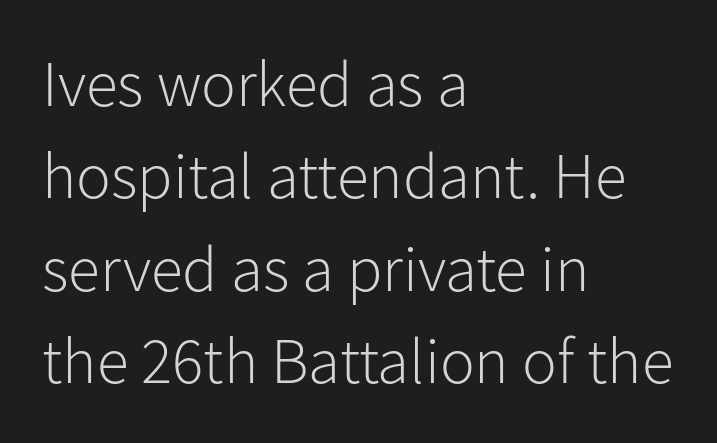
The passage shown is not underscored anywhere. To sum up the face: it is a sans, with no serifs. Note the varied advance widths — an 'i' is clearly narrower than an 'm'. The letters stand upright; this is a roman face. Nothing unusual about the tracking: characters are spaced as the font intends. The typesetting does not lean heavy: it is not bold.
